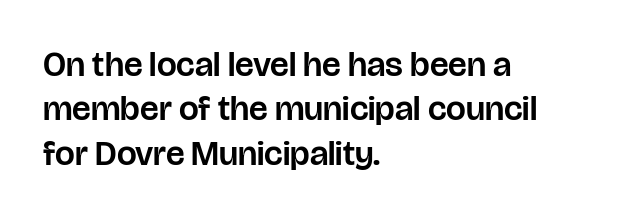
The font family rendered here belongs to the sans-serif group. The paragraph shown leans on its left margin. Here the glyphs are tracked normally, forming tight word shapes. How would I describe the line gaps? Plain and ordinary. Each letter keeps its own natural width here, so spacing adapts to shape. The baseline area is clear.
